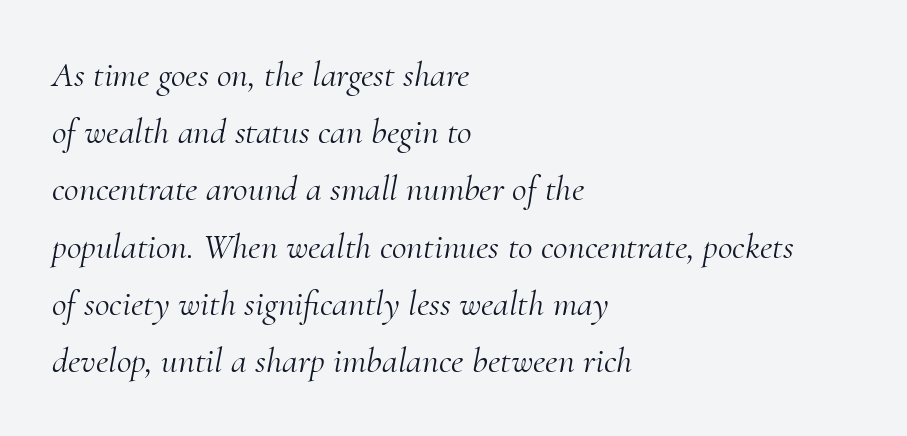
Observe the lean: these are italic letterforms. Nothing heavy about these letters — not bold at all. Vertical spacing — default. Decoration check: the copy has no underline. Typeset ragged right — the left edge is the straight one.
